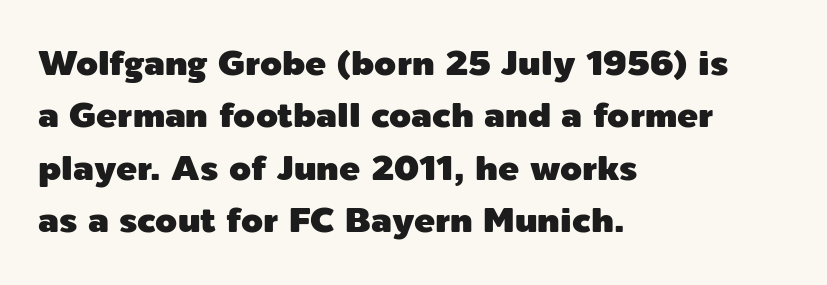
No italicization has been applied; the sample stays upright. Compared with typical paragraphs, the rows here are spaced about the same. You could call the tracking neutral — neither tight nor loose. Only glyphs here, with clear space below each row. The paragraph has a hard left edge and a soft right edge. Here the designer chose a conventional face with non-uniform glyph widths.
